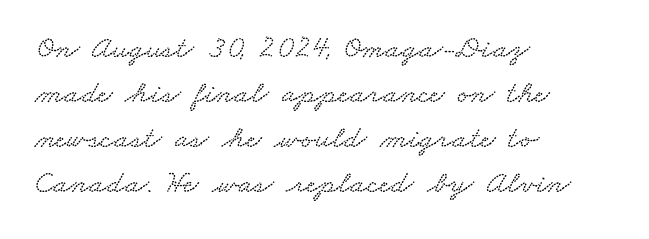
Q: Is the text underlined? A: No.
Q: How is the paragraph aligned? A: Left-aligned.
Q: Is the spacing between letters normal or unusually wide? A: Normal.
Q: Is the spacing between lines tight, normal or loose? A: Normal.
Q: Width (condensed, normal, or wide)? A: Wide.
Q: Stroke contrast? A: Low.
Q: x-height? A: Small.
Q: Monospaced? A: No.
